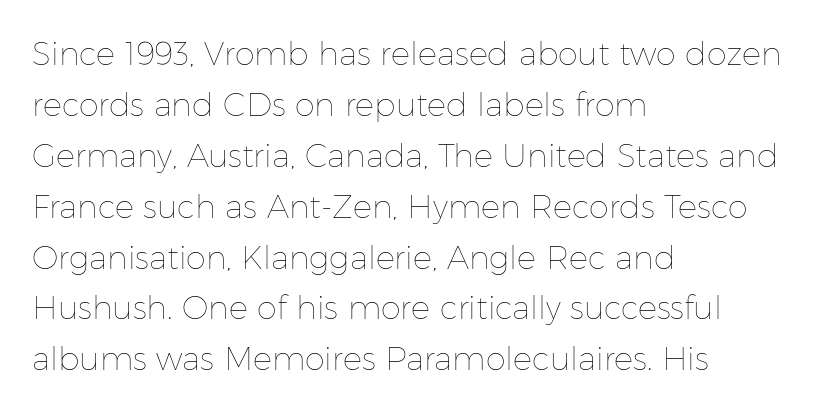
Q: Is the text bold? A: No.
Q: Is the text italic (slanted)? A: No, it is upright.
Q: Is the text underlined? A: No.
Q: How is the paragraph aligned? A: Left-aligned.
Q: Is the spacing between letters normal or unusually wide? A: Normal.
Q: Is the spacing between lines tight, normal or loose? A: Normal.
Q: Width (condensed, normal, or wide)? A: Normal.
Q: Stroke contrast? A: Low.
Q: x-height? A: Medium.
Q: Monospaced? A: No.
